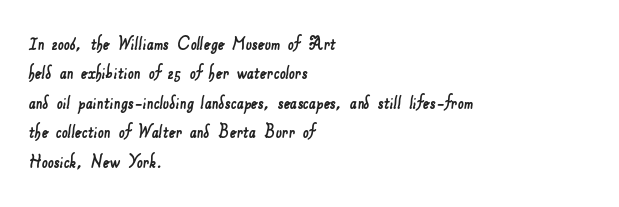
{"underline": "no", "align": "left", "line_spacing": "normal", "line_spacing_ratio": 1.4, "letter_spacing": "normal", "letter_spacing_em": 0.0, "glyph_px": 21}
